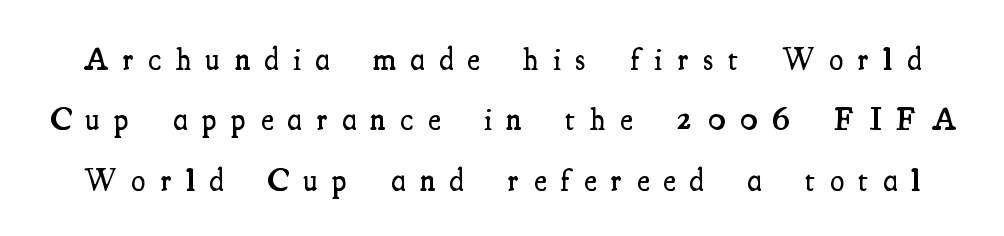
{"serif": "yes", "italic": "no", "bold": "semi", "weight": "semibold", "width": "condensed", "stroke_contrast": "medium", "x_height": "small", "monospaced": "no", "underline": "no", "line_spacing_ratio": 1.89, "letter_spacing": "wide", "letter_spacing_em": 0.46, "glyph_px": 32}
